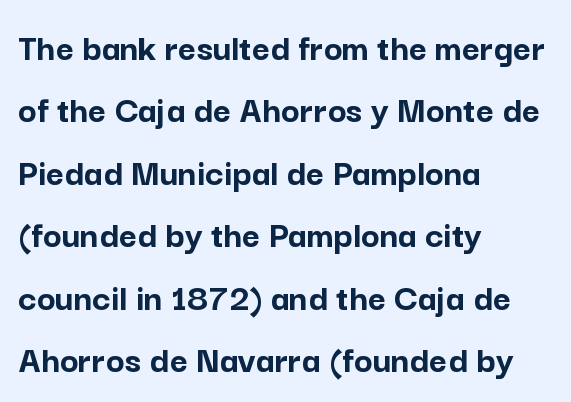
The image shows 39 px semibold sans-serif type, upright; set left-aligned, normal line spacing (1.6x), normal letter spacing, not underlined; low stroke contrast and a medium x-height.
